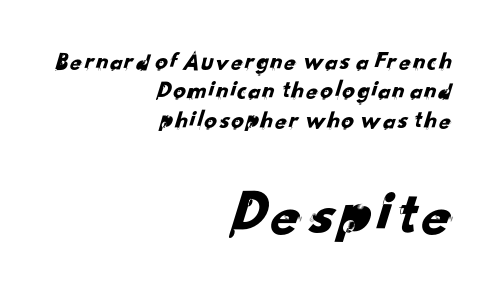
{"serif": "no", "width": "normal", "stroke_contrast": "low", "x_height": "small", "monospaced": "no", "underline": "no", "align": "right", "line_spacing_ratio": 1.18, "letter_spacing": "normal", "letter_spacing_em": 0.0, "larger_block": "second", "size_ratio": 2.52, "glyph_px": 63}
